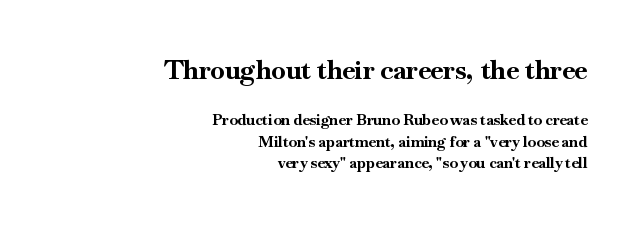
Glance below the letters and you will spot only blank space. Heavy-handed strokes throughout: this text is bold. Standard letterfit; no display-style spreading of the glyphs. Notice how the passage keeps a crisp vertical edge on the right only. The rendering shrinks the type as you move from the upper chunk to the lower. This is roman type, the default non-slanted kind.
